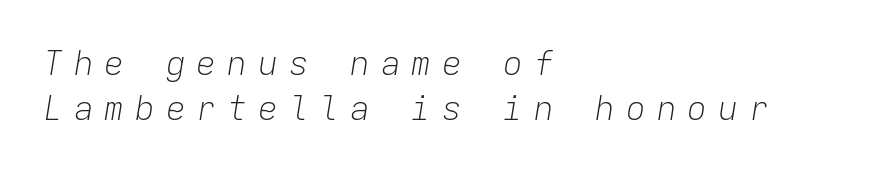
The image shows 33 px light type, italic (leaning right), monospaced; set left-aligned, normal line spacing (1.37x), unusually wide letter spacing (+0.33 em), not underlined; low stroke contrast and a medium x-height.
